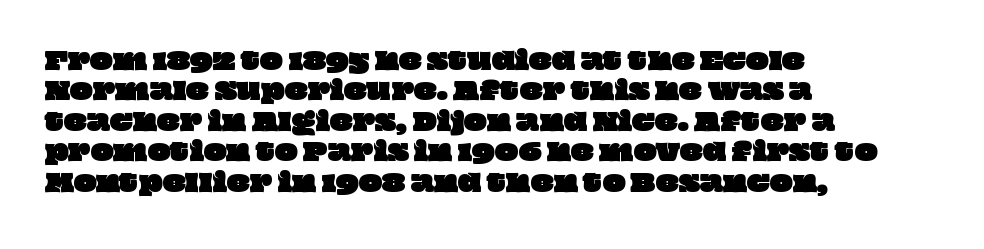
{"underline": "no", "align": "left", "line_spacing": "normal", "line_spacing_ratio": 1.27, "letter_spacing": "normal", "letter_spacing_em": 0.0, "glyph_px": 24}
